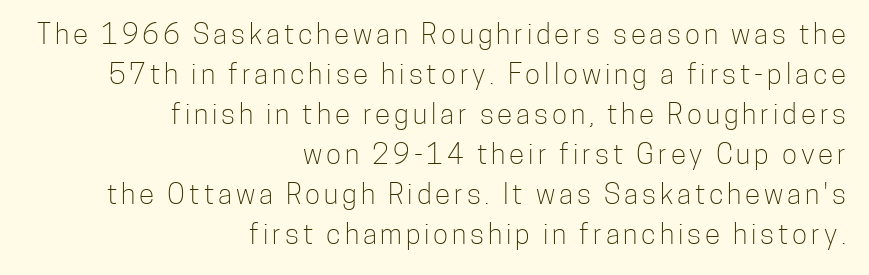
These lines sit exactly where default settings would place them. Does the lettering tilt? It doesn't — this is upright. The rendering anchors every line to the right-hand side. Check the space under the baseline: it is left empty. The passage shown is not bold in any degree.
